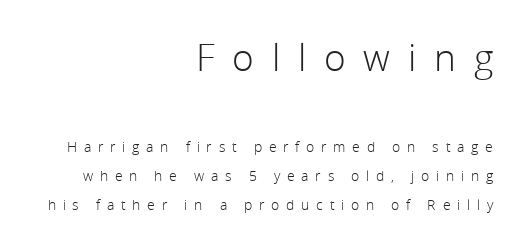
Q: Is the text bold? A: No.
Q: Is the text italic (slanted)? A: No, it is upright.
Q: Is the typeface a serif or a sans-serif typeface? A: Sans-serif.
Q: Is the text underlined? A: No.
Q: How is the paragraph aligned? A: Right-aligned.
Q: Is the spacing between letters normal or unusually wide? A: Unusually wide.
Q: Is the spacing between lines tight, normal or loose? A: Loose.
Q: Which block of text is set in a larger size, the first (top) or the second (bottom)? A: The first (top) one.
Q: Width (condensed, normal, or wide)? A: Normal.
Q: Stroke contrast? A: Low.
Q: x-height? A: Medium.
Q: Monospaced? A: No.
